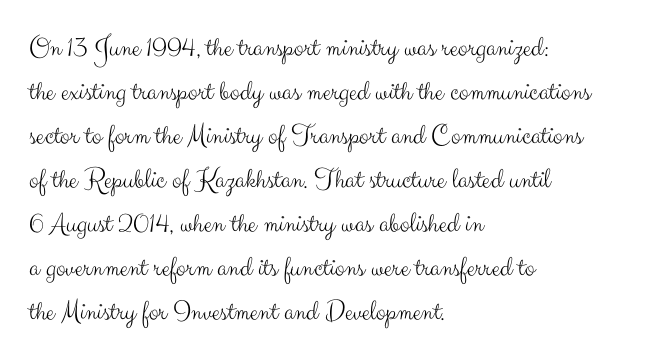
Successive baselines arrive at the customary interval. Teacher's note: observe the even left margin — that is flush-left alignment. These lines are rendered in a variable-pitch font. No extra ink here — the face is not bold.
